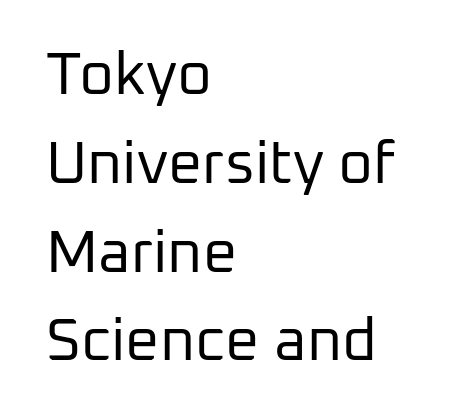
Do the letters lean? They stand straight. Plain, unruled lines of type. Compared with typical paragraphs, the rows here are spaced about the same. The letterforms sit shoulder to shoulder at normal distance.
